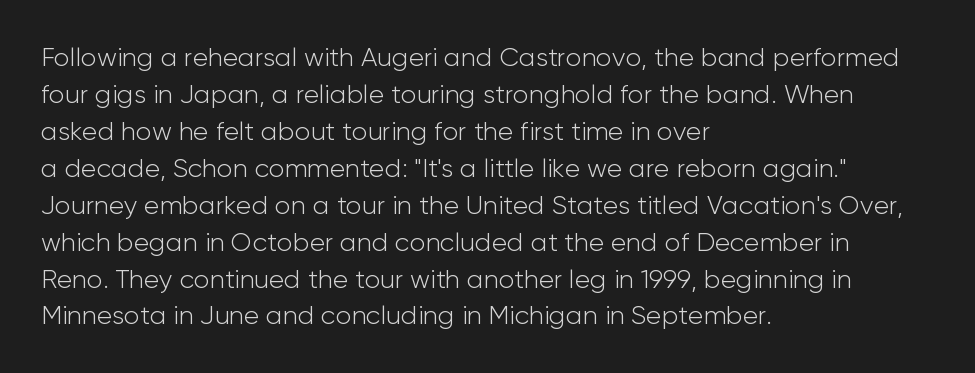
Rule under the text: the space is simply empty. The tracking reads as untouched default to a designer's eye. Compared with a typical body face, this is equally light or lighter still. A student would call this left alignment; a typographer would say flush left, rag right. The rows are spaced the way most documents space them.
